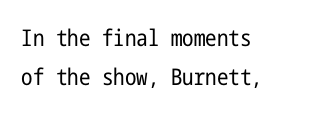
No word sits above an underline. Reading down the block, your eye returns to a fixed left position each line. A typesetter would mark this as roman, not italic. Short note: letters normally spaced. Each stroke keeps to a modest, everyday thickness or less.
